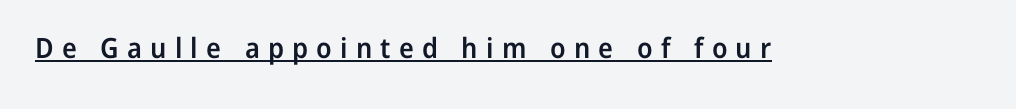
Does extra space separate the letters? Yes, quite a lot of it. Is the type bold? Partly — it's a semibold, heavier than regular but not fully bold. These lines are rendered in a variable-pitch font. The specimen reads as upright at a glance. This is underlined copy, the kind a proofreader might mark for attention. What kind of face is this? One without serifs — a sans.
